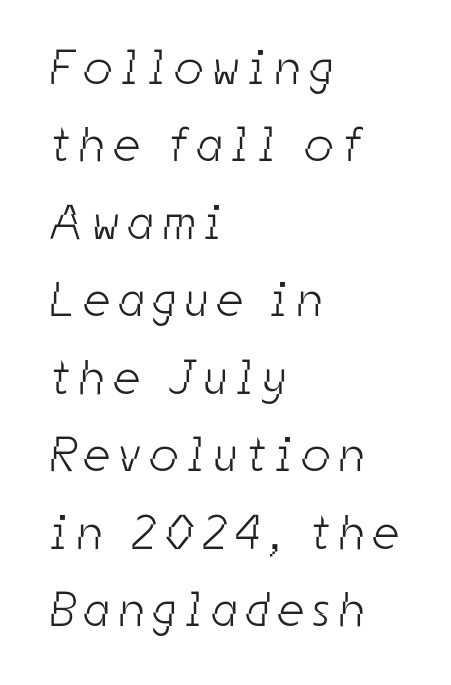
The image shows 49 px light, condensed sans-serif type; set left-aligned, normal line spacing (1.58x), unusually wide letter spacing (+0.2 em), not underlined; low stroke contrast and a medium x-height.
